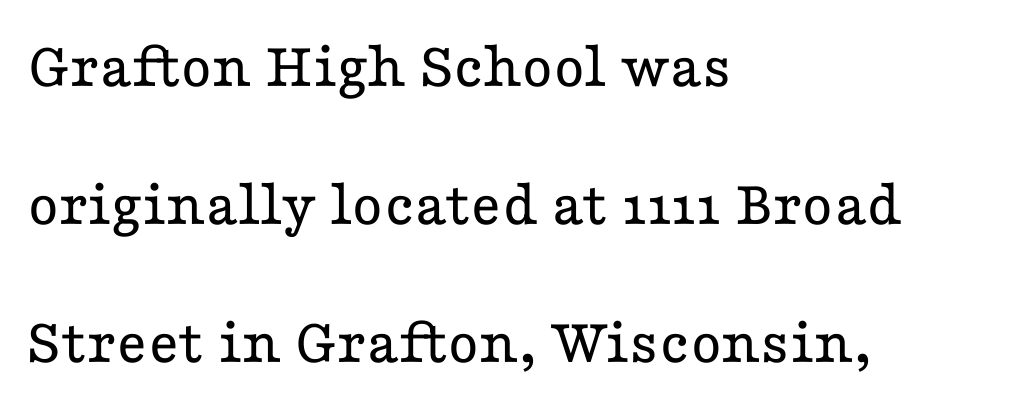
The letters look calm and open, with moderate or lighter stems. Look at the tracking — it's just the regular setting, nothing added. Here the designer chose a conventional face with non-uniform glyph widths. This rendering features lettering with no underline.
